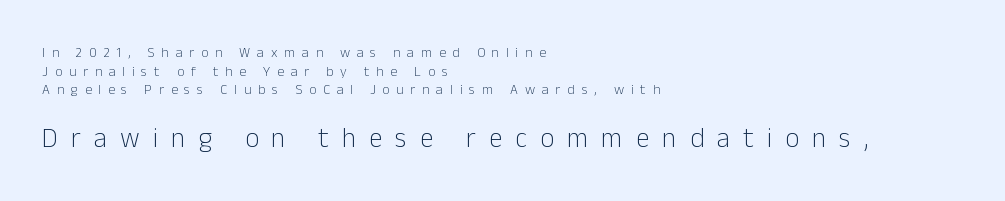
{"italic": "no", "bold": "no", "underline": "no", "align": "left", "line_spacing": "normal", "line_spacing_ratio": 1.33, "letter_spacing": "wide", "letter_spacing_em": 0.49, "larger_block": "second", "size_ratio": 1.93, "glyph_px": 27}
